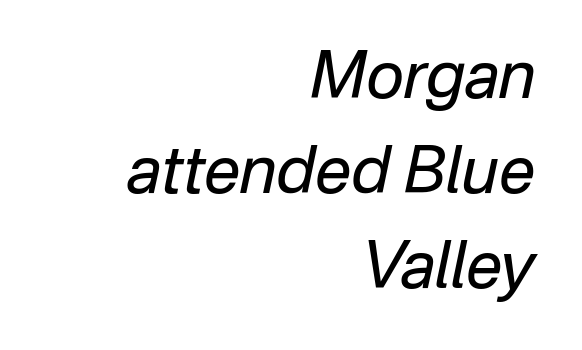
The image shows 65 px regular-weight type, italic (leaning right); set right-aligned, normal line spacing (1.46x), normal letter spacing, not underlined; low stroke contrast and a medium x-height.
